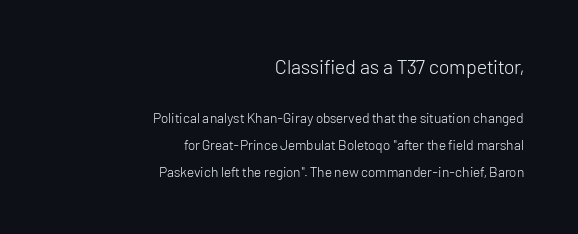
Q: Is the text bold? A: No.
Q: Is the text italic (slanted)? A: No, it is upright.
Q: Is the text underlined? A: No.
Q: How is the paragraph aligned? A: Right-aligned.
Q: Is the spacing between letters normal or unusually wide? A: Normal.
Q: Is the spacing between lines tight, normal or loose? A: Loose.
Q: Which block of text is set in a larger size, the first (top) or the second (bottom)? A: The first (top) one.
